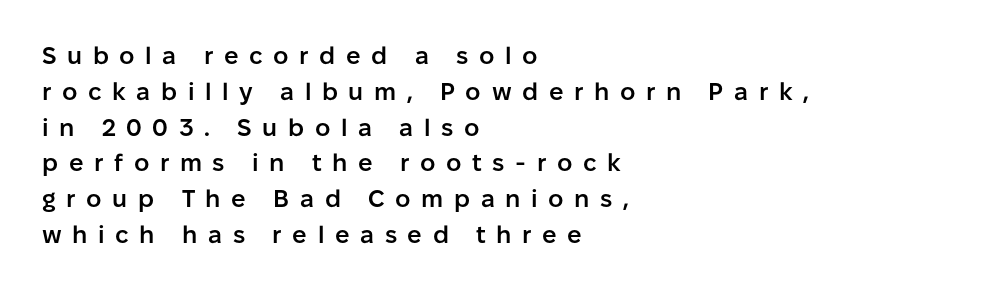
{"italic": "no", "bold": "semi", "underline": "no", "align": "left", "line_spacing": "normal", "line_spacing_ratio": 1.49, "letter_spacing": "wide", "letter_spacing_em": 0.44, "glyph_px": 24}
